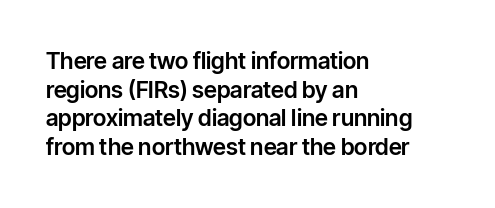
Q: Is the text italic (slanted)? A: No, it is upright.
Q: Is the text underlined? A: No.
Q: How is the paragraph aligned? A: Left-aligned.
Q: Is the spacing between letters normal or unusually wide? A: Normal.
Q: Is the spacing between lines tight, normal or loose? A: Normal.
